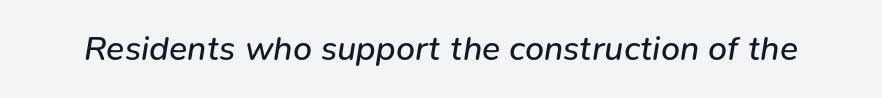
Q: Is the text bold? A: No.
Q: Is the text italic (slanted)? A: Yes, it leans right by about 9 degrees.
Q: Is the text underlined? A: No.
Q: Is the spacing between letters normal or unusually wide? A: Normal.
Q: Width (condensed, normal, or wide)? A: Normal.
Q: Stroke contrast? A: Low.
Q: x-height? A: Medium.
Q: Monospaced? A: No.
